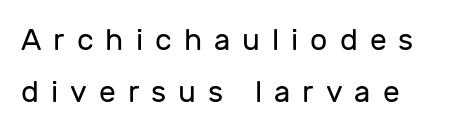
A sans-serif font was chosen for this passage. Which margin do the lines hug? The left one — the right edge is uneven. Underline: absent. A typesetter would call this heavily tracked-out type. Is this a fixed-width face? No — the glyphs have proportional, varying widths.
